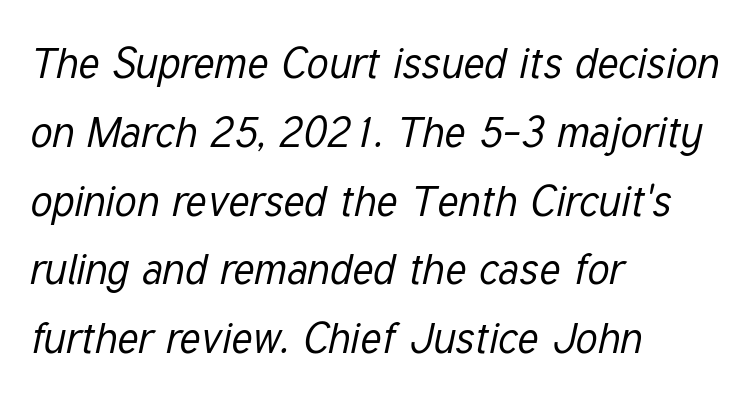
The image shows 43 px regular-weight, condensed type, italic (leaning right); set left-aligned, normal line spacing (1.6x), normal letter spacing, not underlined; low stroke contrast and a medium x-height.
